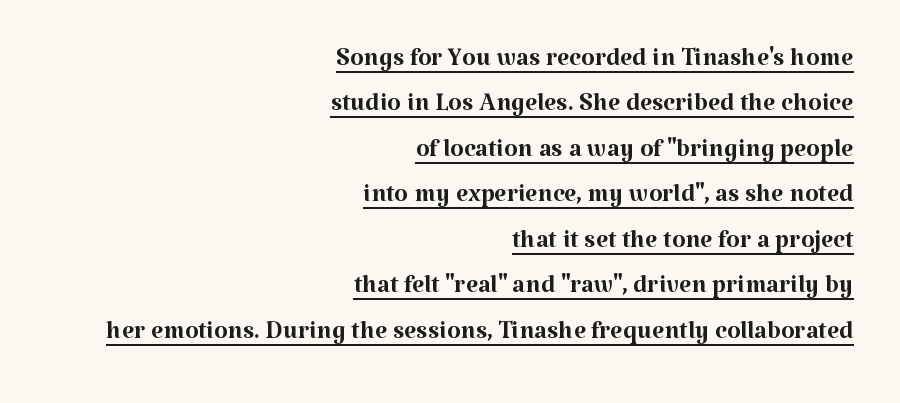
The image shows 35 px regular-weight serif type, upright; set right-aligned, normal line spacing (1.3x), normal letter spacing, underlined; medium stroke contrast and a medium x-height.
